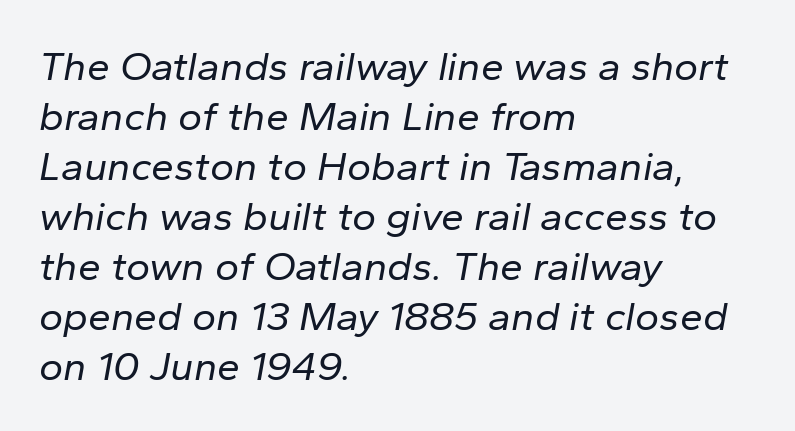
Caption: standard tracking, unaltered. Each letter keeps its own natural width here, so spacing adapts to shape. Every character sits at an angle, as italics do. A student would call this left alignment; a typographer would say flush left, rag right.
